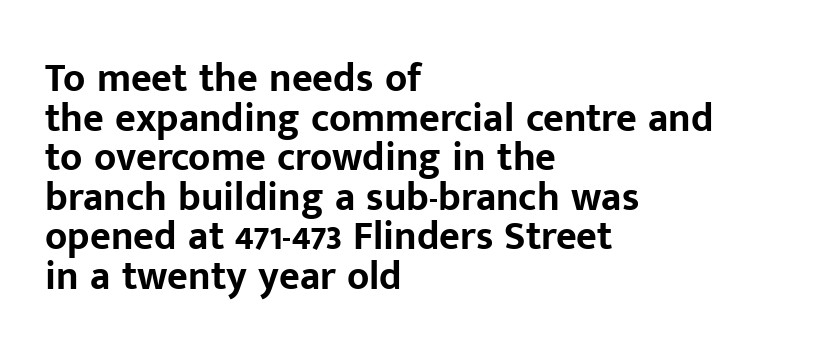
The image shows 40 px bold sans-serif type, upright; set left-aligned, tight line spacing (0.99x), normal letter spacing, not underlined; low stroke contrast and a medium x-height.
